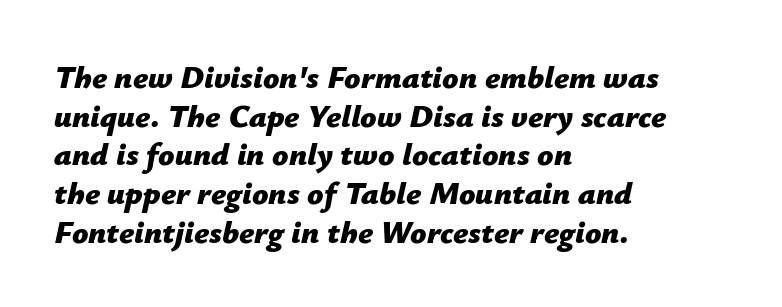
The image shows 32 px bold type, italic (leaning right); set left-aligned, line spacing 1.21x, normal letter spacing, not underlined; low stroke contrast and a medium x-height.
